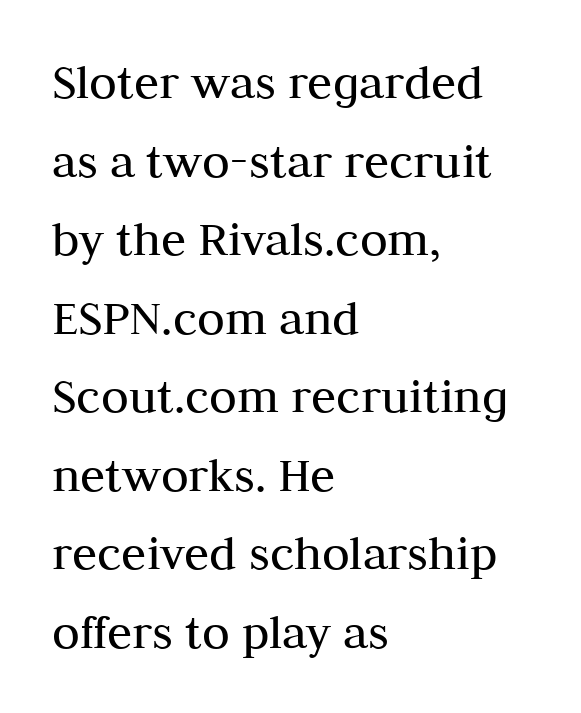
Q: Is the text bold? A: No.
Q: Is the text italic (slanted)? A: No, it is upright.
Q: Is the typeface a serif or a sans-serif typeface? A: Serif.
Q: Is the text underlined? A: No.
Q: How is the paragraph aligned? A: Left-aligned.
Q: Is the spacing between letters normal or unusually wide? A: Normal.
Q: Is the spacing between lines tight, normal or loose? A: Normal.
Q: Width (condensed, normal, or wide)? A: Normal.
Q: Stroke contrast? A: Medium.
Q: x-height? A: Medium.
Q: Monospaced? A: No.
